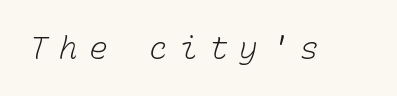
{"bold": "no", "weight": "light", "width": "normal", "stroke_contrast": "low", "x_height": "medium", "monospaced": "yes", "underline": "no", "letter_spacing": "wide", "letter_spacing_em": 0.37, "glyph_px": 31}
